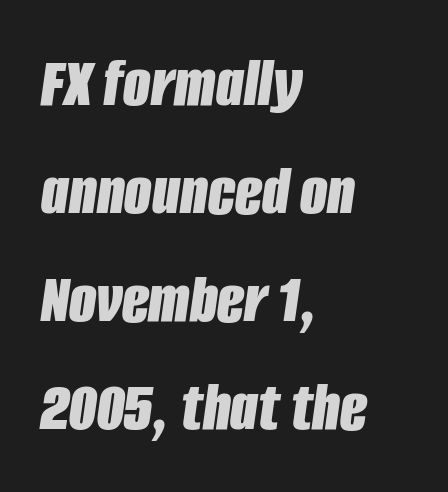
Q: Is the text bold? A: Yes.
Q: Is the text italic (slanted)? A: Yes, it leans right by about 8 degrees.
Q: Is the text underlined? A: No.
Q: How is the paragraph aligned? A: Left-aligned.
Q: Is the spacing between letters normal or unusually wide? A: Normal.
Q: Is the spacing between lines tight, normal or loose? A: Normal.
Q: Width (condensed, normal, or wide)? A: Condensed.
Q: Stroke contrast? A: Low.
Q: x-height? A: Large.
Q: Monospaced? A: No.
